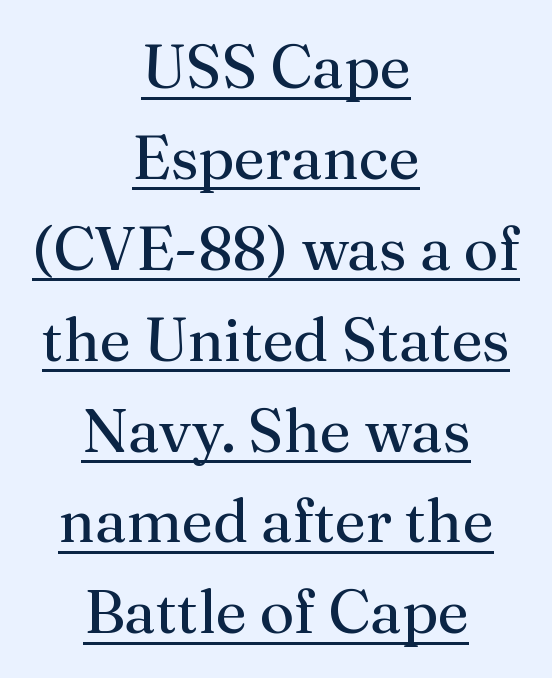
The image shows 61 px regular-weight serif type, upright; set centered, normal line spacing (1.49x), normal letter spacing, underlined; medium stroke contrast and a medium x-height.
